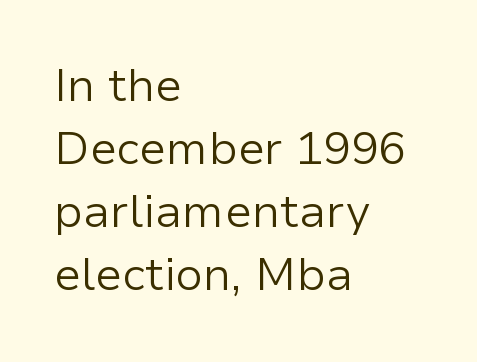
{"serif": "no", "italic": "no", "bold": "no", "weight": "light", "width": "normal", "stroke_contrast": "low", "x_height": "medium", "monospaced": "no", "underline": "no", "align": "left", "line_spacing": "normal", "line_spacing_ratio": 1.37, "letter_spacing": "normal", "letter_spacing_em": 0.0, "glyph_px": 46}
